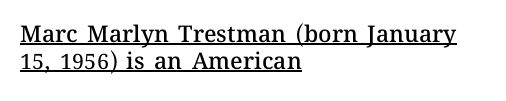
Q: Is the text bold? A: Semi-bold.
Q: Is the text italic (slanted)? A: No, it is upright.
Q: Is the text underlined? A: Yes.
Q: How is the paragraph aligned? A: Left-aligned.
Q: Is the spacing between letters normal or unusually wide? A: Normal.
